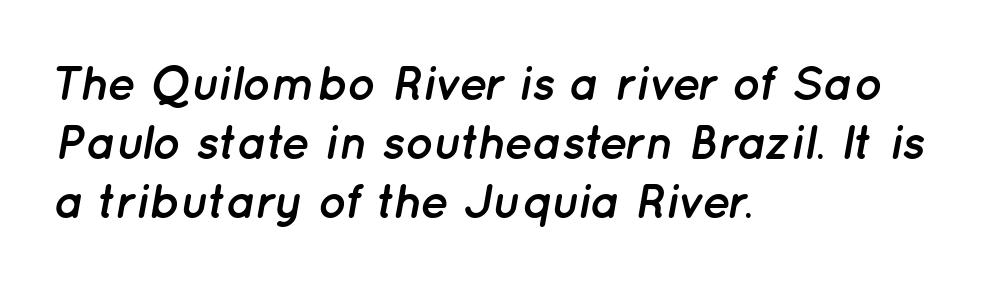
The image shows 48 px semibold type, italic (leaning right); set left-aligned, line spacing 1.23x, normal letter spacing, not underlined; low stroke contrast and a medium x-height.
